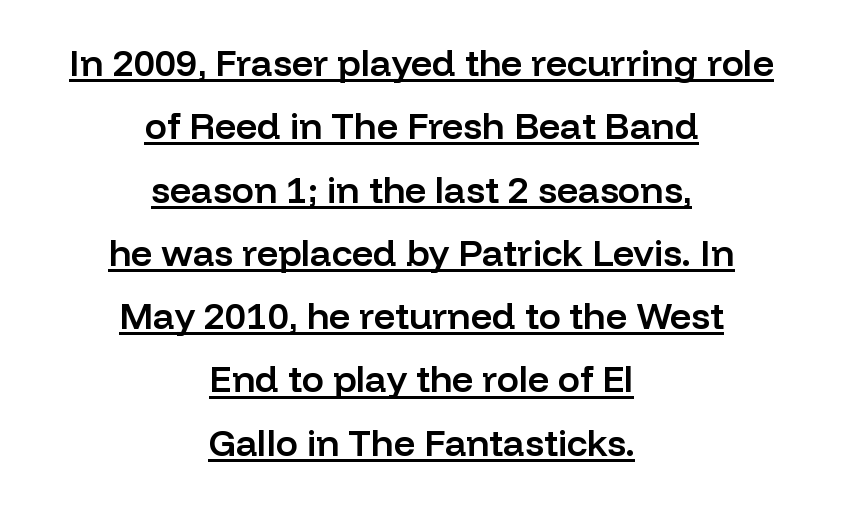
The image shows 37 px semibold sans-serif type, upright; set centered, line spacing 1.71x, normal letter spacing, underlined; low stroke contrast and a medium x-height.
